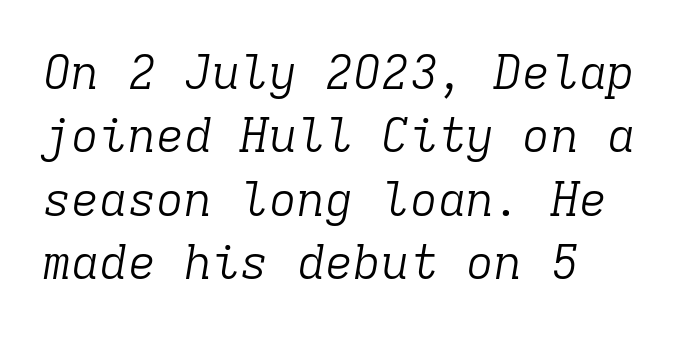
Q: Is the text bold? A: No.
Q: Is the text italic (slanted)? A: Yes, it leans right by about 9 degrees.
Q: Is the typeface a serif or a sans-serif typeface? A: Serif.
Q: Is the text underlined? A: No.
Q: How is the paragraph aligned? A: Left-aligned.
Q: Is the spacing between letters normal or unusually wide? A: Normal.
Q: Is the spacing between lines tight, normal or loose? A: Normal.
Q: Width (condensed, normal, or wide)? A: Normal.
Q: Stroke contrast? A: Low.
Q: x-height? A: Medium.
Q: Monospaced? A: Yes.
